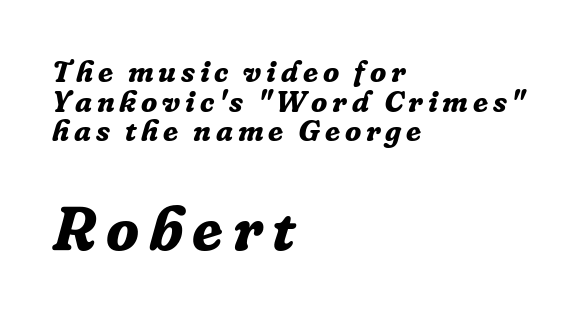
The image shows 61 px bold serif type, italic (leaning right); set left-aligned, tight line spacing (0.99x), not underlined; the second (bottom) block is 2.03x larger; low stroke contrast and a medium x-height.
